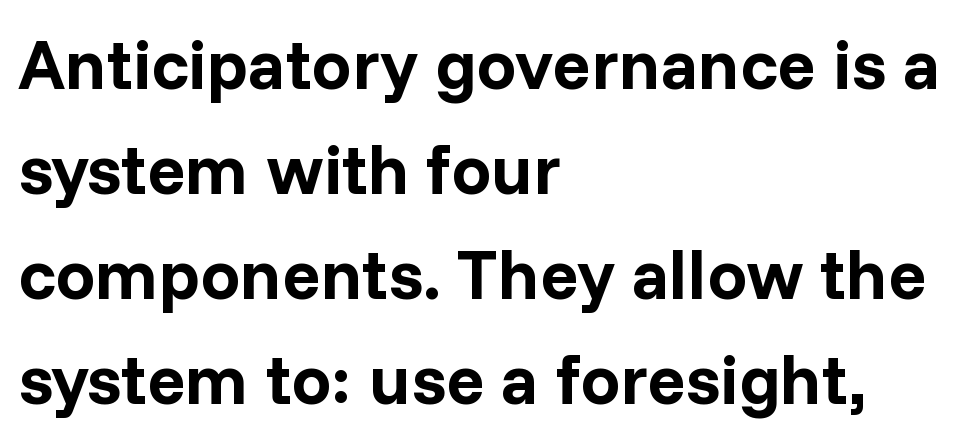
{"serif": "no", "italic": "no", "bold": "yes", "weight": "bold", "width": "normal", "stroke_contrast": "low", "x_height": "medium", "monospaced": "no", "underline": "no", "align": "left", "line_spacing": "normal", "line_spacing_ratio": 1.48, "letter_spacing": "normal", "letter_spacing_em": 0.0, "glyph_px": 71}
